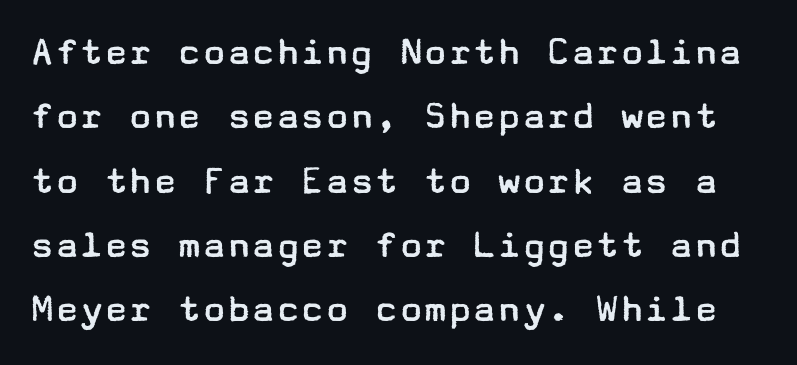
The image shows 41 px regular-weight, wide sans-serif type, upright; set normal line spacing (1.57x), normal letter spacing, not underlined; low stroke contrast and a medium x-height.
